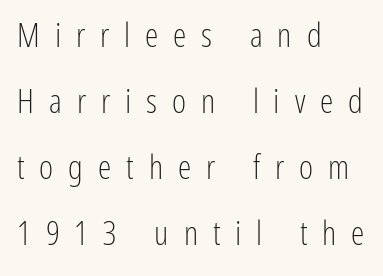
{"serif": "no", "italic": "no", "bold": "no", "weight": "light", "width": "condensed", "stroke_contrast": "low", "x_height": "medium", "monospaced": "no", "underline": "no", "align": "left", "line_spacing": "loose", "line_spacing_ratio": 1.94, "letter_spacing": "wide", "letter_spacing_em": 0.44, "glyph_px": 34}
